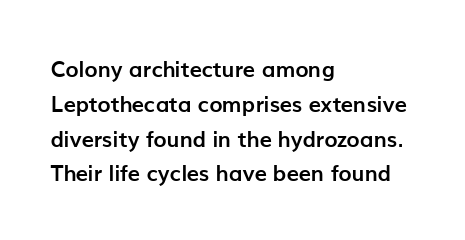
Q: Is the text bold? A: Yes.
Q: Is the text italic (slanted)? A: No, it is upright.
Q: Is the text underlined? A: No.
Q: How is the paragraph aligned? A: Left-aligned.
Q: Is the spacing between letters normal or unusually wide? A: Normal.
Q: Is the spacing between lines tight, normal or loose? A: Normal.
